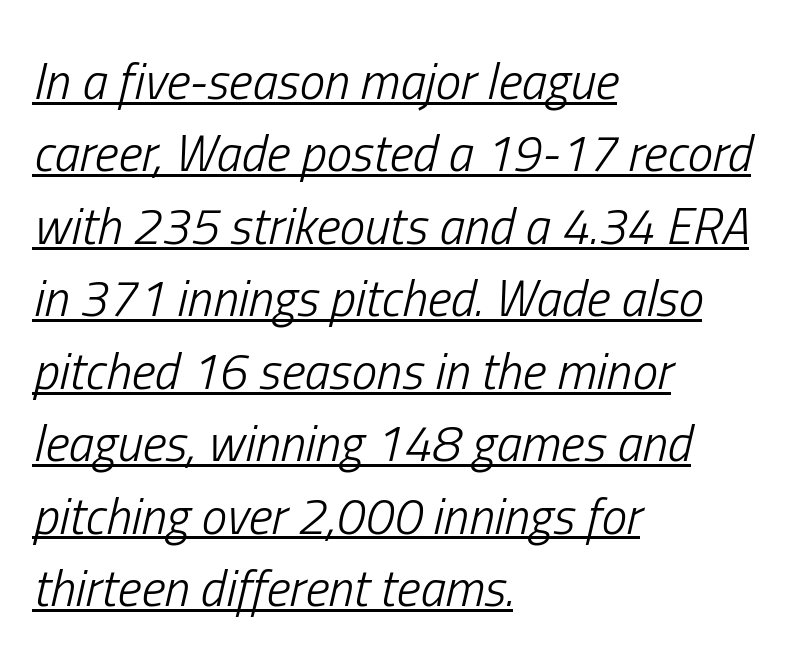
The rendering applies a slant to the glyphs. The passage shown is not bold in any degree. This sample is left-justified, so line endings fall wherever the words run out. Caption: lettering with a line underneath. Inter-character spacing is left at the font's built-in metrics.
